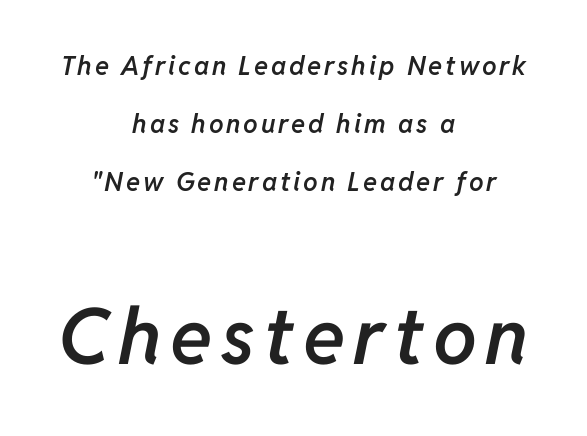
Each letter keeps its own natural width here, so spacing adapts to shape. Quick note: underline off. Every character sits at an angle, as italics do. In this sample the second text group is rendered at the bigger scale. The paragraph has two soft edges and a firm central axis.
